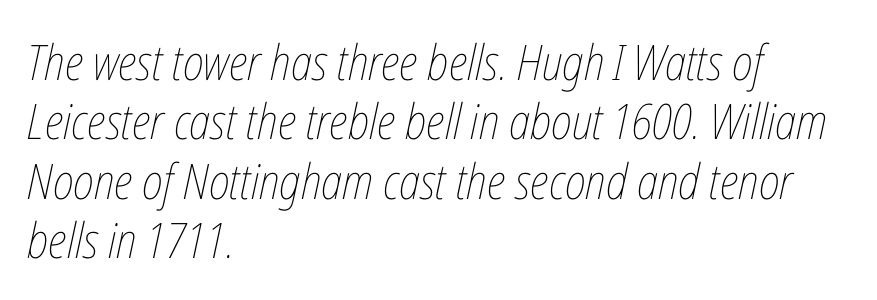
The image shows 49 px thin, condensed type, italic (leaning right); set left-aligned, line spacing 1.21x, normal letter spacing, not underlined; low stroke contrast and a medium x-height.
